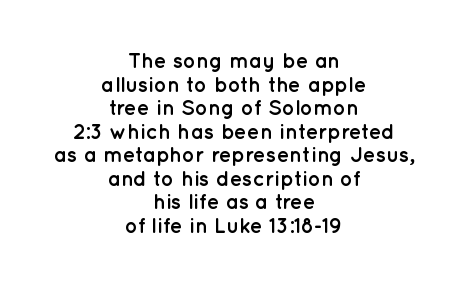
Visually the block forms a symmetrical silhouette, jagged on both flanks. If you drew a line through each stem, it would be perfectly vertical. A clean baseline with only descenders dipping below it. Each glyph is drawn with heavy, bold strokes. The rendering keeps characters at their native spacing.
